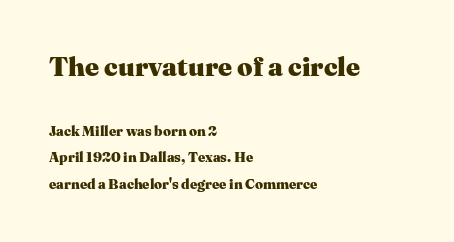
{"italic": "no", "bold": "yes", "underline": "no", "align": "left", "line_spacing_ratio": 1.89, "letter_spacing": "normal", "letter_spacing_em": 0.0, "larger_block": "first", "size_ratio": 1.93, "glyph_px": 27}
